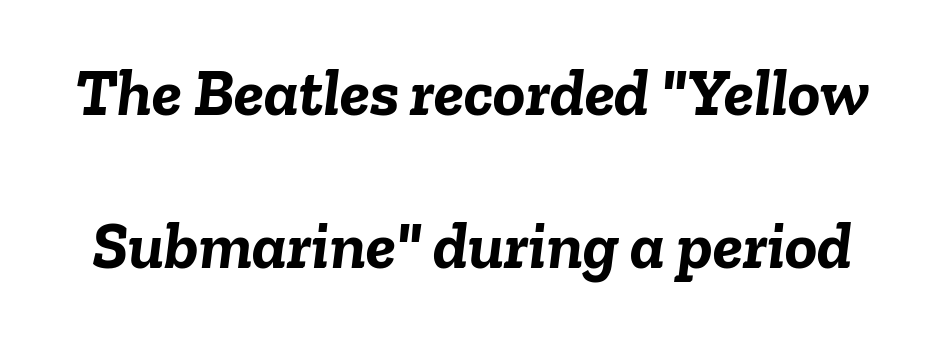
Every letter is thick-stroked: bold, no question. Character widths vary here, with narrow letters taking less room than wide ones. These lines were composed using italics. Has an underline been added? It has not. The line-height multiplier appears high, well above default. Nobody touched the tracking dial on this one.
